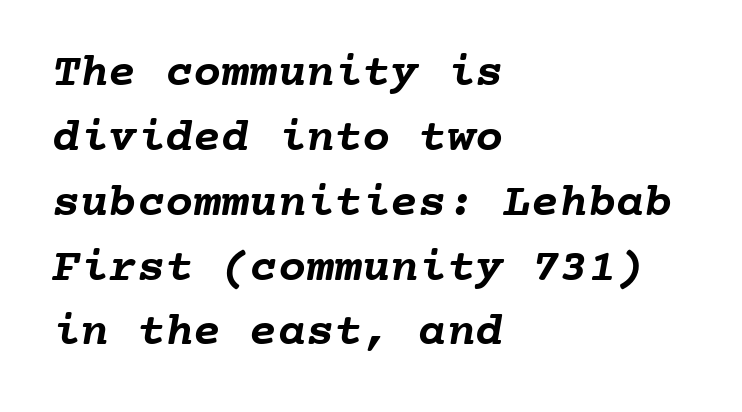
{"bold": "yes", "weight": "semibold", "width": "normal", "stroke_contrast": "low", "x_height": "medium", "monospaced": "yes", "underline": "no", "align": "left", "line_spacing": "normal", "line_spacing_ratio": 1.38, "letter_spacing": "normal", "letter_spacing_em": 0.0, "glyph_px": 47}
